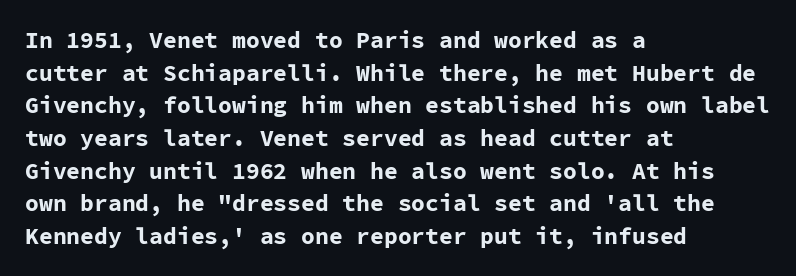
Q: Is the text bold? A: Yes.
Q: Is the text italic (slanted)? A: No, it is upright.
Q: Is the text underlined? A: No.
Q: How is the paragraph aligned? A: Left-aligned.
Q: Is the spacing between letters normal or unusually wide? A: Normal.
Q: Is the spacing between lines tight, normal or loose? A: Normal.
